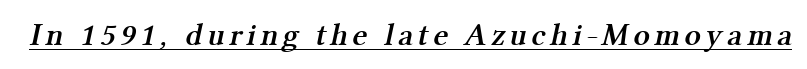
This is moderately heavy type, rendered in semibold. Yep, those are serifs on the letters. Looks like someone drew a line under every word here. Do the characters align in a grid? No, the font is proportional.
